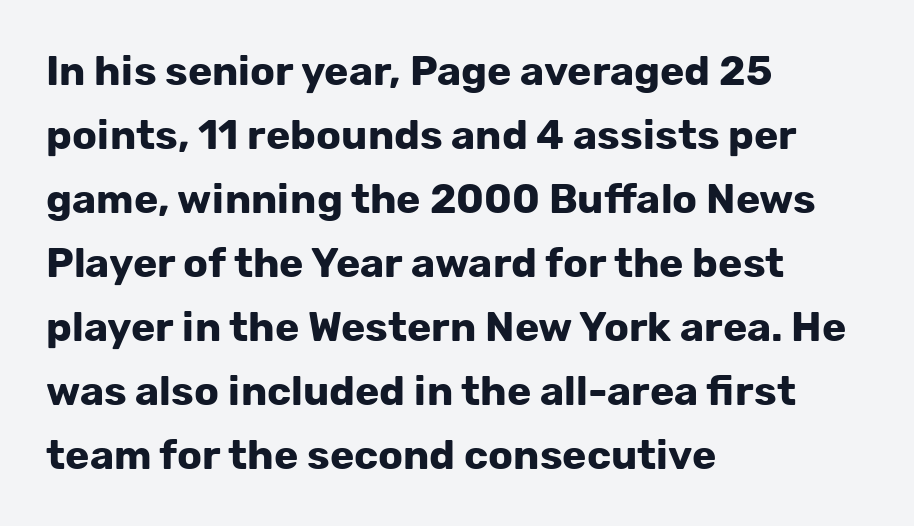
The image shows 41 px bold sans-serif type, upright; set left-aligned, normal line spacing (1.56x), normal letter spacing, not underlined; low stroke contrast and a medium x-height.
